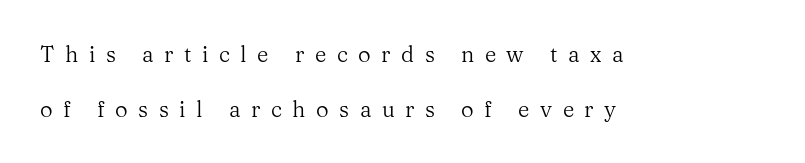
Q: Is the text bold? A: No.
Q: Is the text italic (slanted)? A: No, it is upright.
Q: Is the text underlined? A: No.
Q: How is the paragraph aligned? A: Left-aligned.
Q: Is the spacing between letters normal or unusually wide? A: Unusually wide.
Q: Is the spacing between lines tight, normal or loose? A: Loose.
